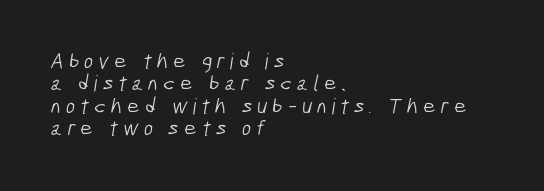
Q: Is the text bold? A: No.
Q: Is the text underlined? A: No.
Q: How is the paragraph aligned? A: Left-aligned.
Q: Is the spacing between letters normal or unusually wide? A: Unusually wide.
Q: Is the spacing between lines tight, normal or loose? A: Tight.
